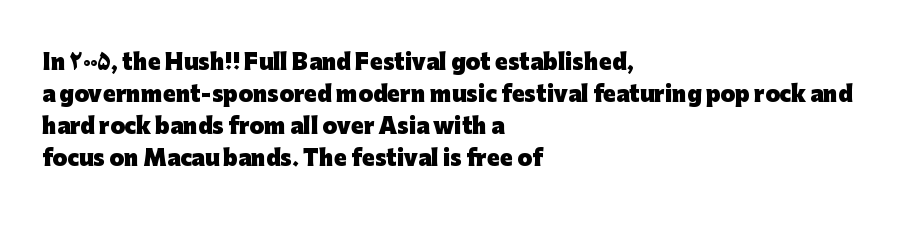
Q: Is the text bold? A: Yes.
Q: Is the text italic (slanted)? A: No, it is upright.
Q: Is the text underlined? A: No.
Q: How is the paragraph aligned? A: Left-aligned.
Q: Is the spacing between letters normal or unusually wide? A: Normal.
Q: Is the spacing between lines tight, normal or loose? A: Normal.
